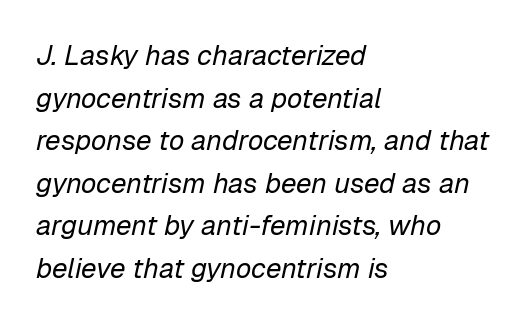
Do the characters align in a grid? No, the font is proportional. Line beginnings align vertically; line endings do not. Whoever set this chose a conventional vertical rhythm. If you drew a line through each stem, it would be angled. Stroke mass is kept to a normal reading level or below.
